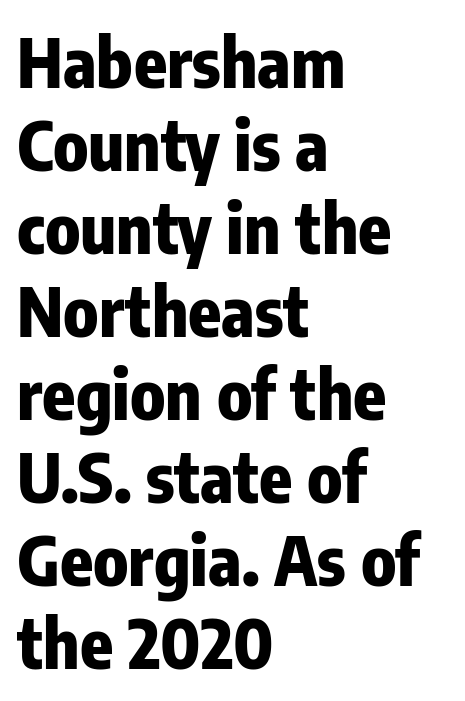
{"serif": "no", "italic": "no", "bold": "yes", "weight": "heavy", "width": "condensed", "stroke_contrast": "low", "x_height": "medium", "monospaced": "no", "underline": "no", "align": "left", "line_spacing_ratio": 1.22, "letter_spacing": "normal", "letter_spacing_em": 0.0, "glyph_px": 68}
